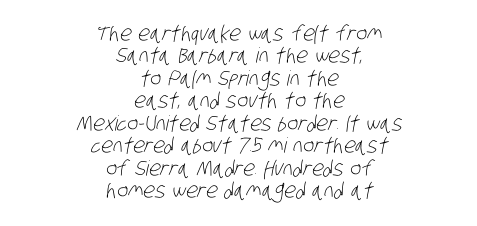
Q: Is the text bold? A: No.
Q: Is the text underlined? A: No.
Q: How is the paragraph aligned? A: Centered.
Q: Is the spacing between letters normal or unusually wide? A: Normal.
Q: Is the spacing between lines tight, normal or loose? A: Tight.
